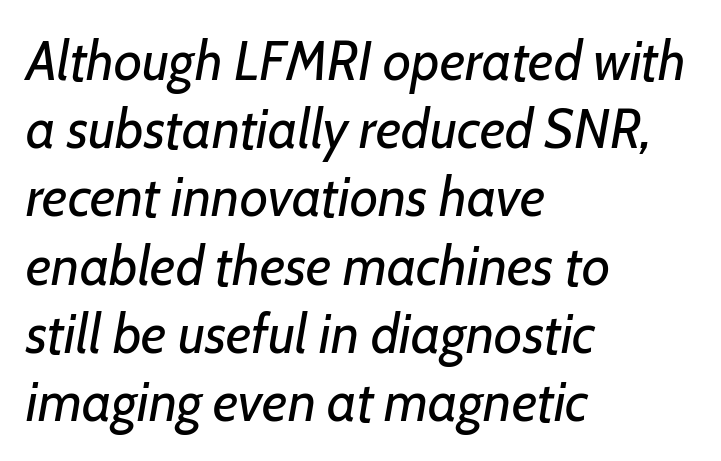
The image shows 55 px regular-weight type, italic (leaning right); set left-aligned, line spacing 1.24x, normal letter spacing, not underlined; low stroke contrast and a medium x-height.
